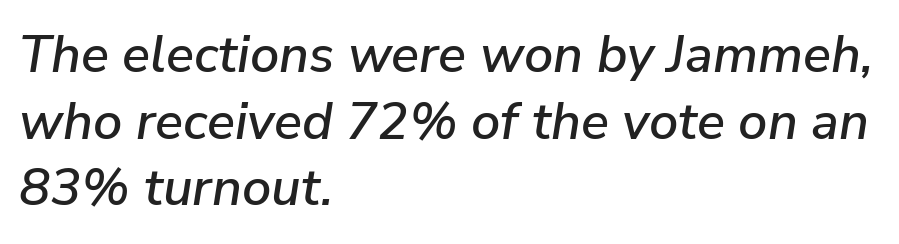
{"italic": "yes", "lean": "right", "slant_degrees": 9, "width": "normal", "stroke_contrast": "low", "x_height": "medium", "monospaced": "no", "underline": "no", "align": "left", "line_spacing": "normal", "line_spacing_ratio": 1.28, "letter_spacing": "normal", "letter_spacing_em": 0.0, "glyph_px": 52}
